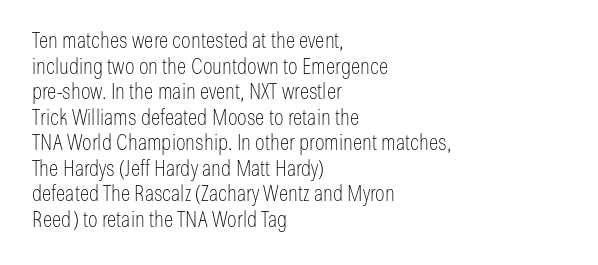
The image shows 22 px text type, upright; set left-aligned, line spacing 1.16x, normal letter spacing, not underlined.
